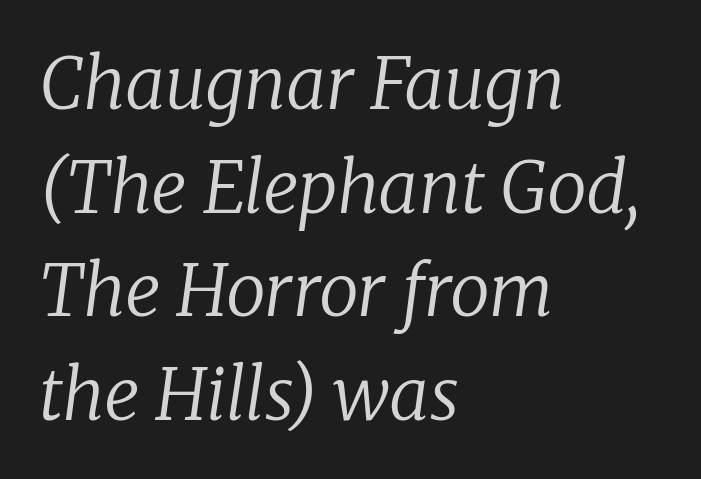
{"serif": "yes", "italic": "yes", "lean": "right", "slant_degrees": 8, "bold": "no", "weight": "regular", "width": "normal", "stroke_contrast": "low", "x_height": "medium", "monospaced": "no", "underline": "no", "align": "left", "line_spacing": "normal", "line_spacing_ratio": 1.46, "letter_spacing": "normal", "letter_spacing_em": 0.0, "glyph_px": 71}
